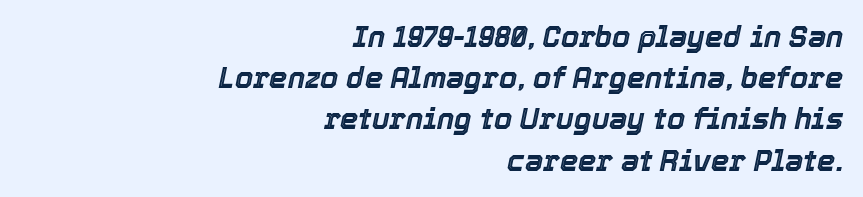
{"italic": "yes", "lean": "right", "slant_degrees": 12, "width": "normal", "x_height": "medium", "monospaced": "no", "underline": "no", "align": "right", "line_spacing": "normal", "line_spacing_ratio": 1.42, "letter_spacing": "normal", "letter_spacing_em": 0.0, "glyph_px": 29}
